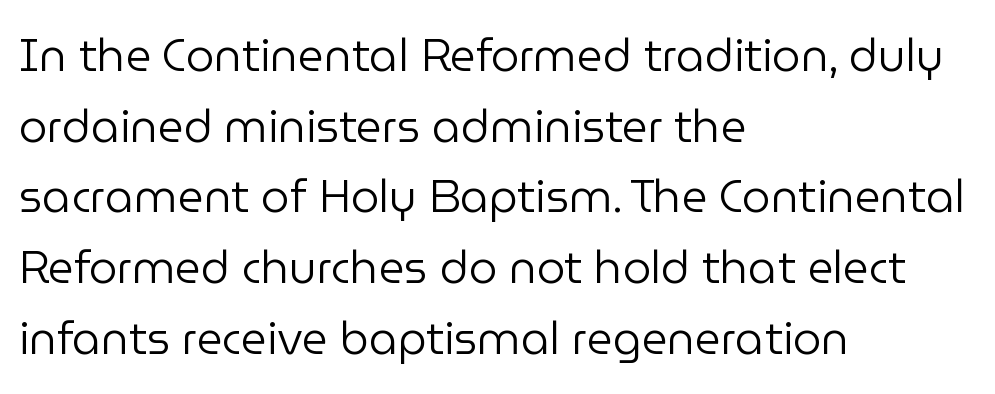
{"serif": "no", "italic": "no", "bold": "no", "weight": "regular", "width": "normal", "stroke_contrast": "low", "x_height": "medium", "monospaced": "no", "underline": "no", "align": "left", "line_spacing": "normal", "line_spacing_ratio": 1.57, "letter_spacing": "normal", "letter_spacing_em": 0.0, "glyph_px": 45}
